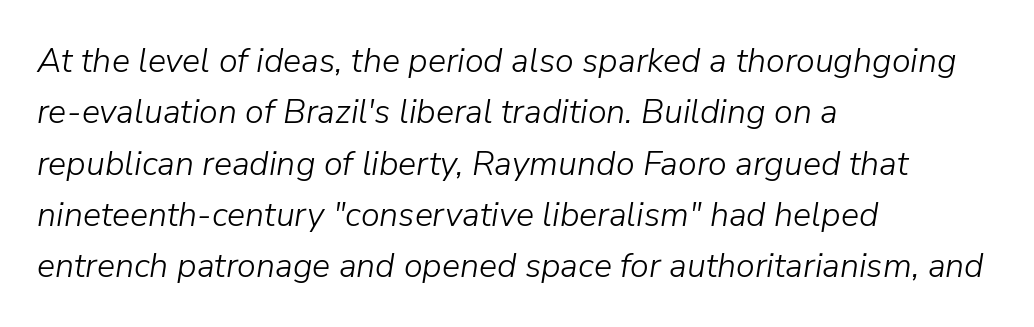
{"italic": "yes", "lean": "right", "slant_degrees": 9, "bold": "no", "weight": "light", "width": "normal", "stroke_contrast": "low", "x_height": "medium", "monospaced": "no", "underline": "no", "align": "left", "line_spacing": "normal", "line_spacing_ratio": 1.51, "letter_spacing": "normal", "letter_spacing_em": 0.0, "glyph_px": 34}
